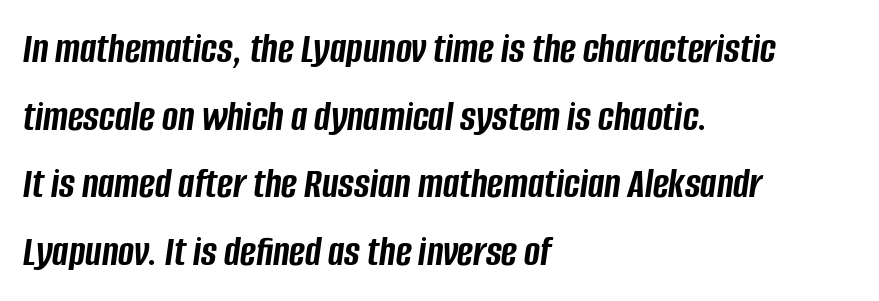
Q: Is the text bold? A: Yes.
Q: Is the text italic (slanted)? A: Yes, it leans right by about 8 degrees.
Q: Is the text underlined? A: No.
Q: How is the paragraph aligned? A: Left-aligned.
Q: Is the spacing between letters normal or unusually wide? A: Normal.
Q: Is the spacing between lines tight, normal or loose? A: Normal.
Q: Width (condensed, normal, or wide)? A: Condensed.
Q: Stroke contrast? A: Low.
Q: x-height? A: Large.
Q: Monospaced? A: No.
